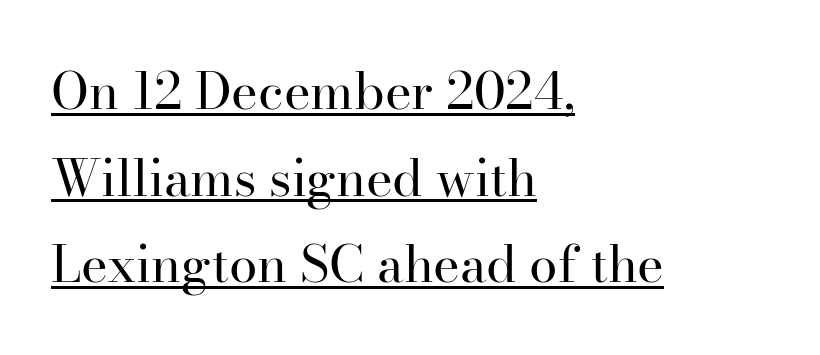
The lettering is marked with a stroke running underneath it. Rows of type keep a routine distance in the vertical direction. Note the varied advance widths — an 'i' is clearly narrower than an 'm'. The characters display serif detailing at their extremities. This reads as an unemphasized weight, regular at the heaviest. The typography opts for an upright posture over an oblique one.
